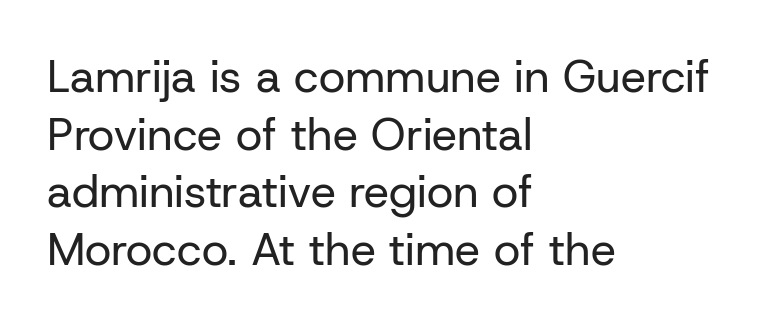
Tall strokes in this sample are plumb rather than angled. The letterforms sit shoulder to shoulder at normal distance. The passage shown is not bold in any degree. This sample has the flowing, uneven cadence of proportional lettering.
